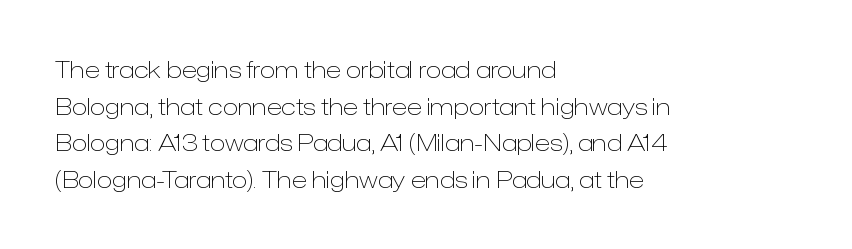
{"italic": "no", "bold": "no", "underline": "no", "align": "left", "line_spacing": "normal", "line_spacing_ratio": 1.59, "letter_spacing": "normal", "letter_spacing_em": 0.0, "glyph_px": 23}
